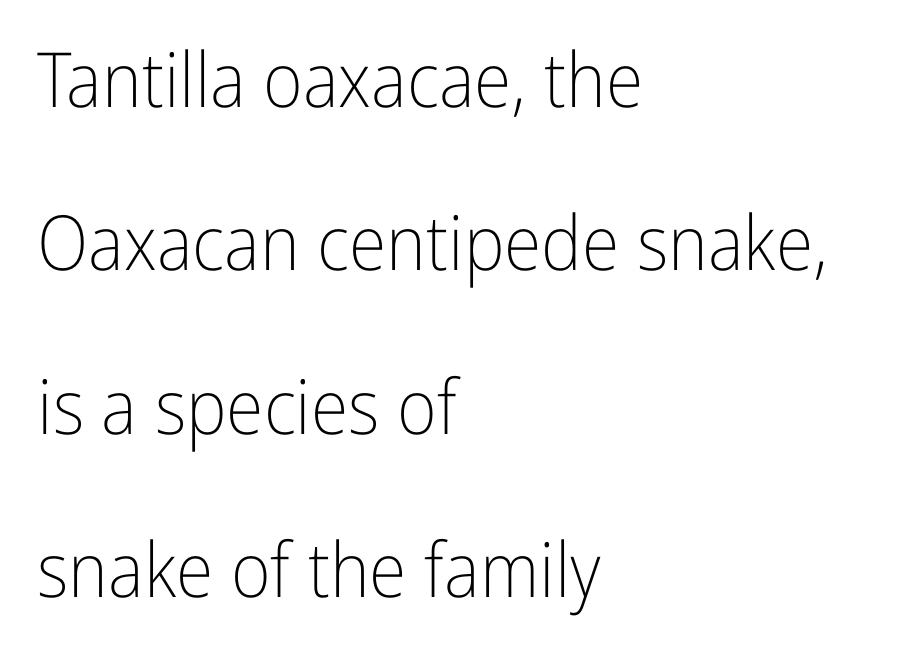
The image shows 76 px light, condensed sans-serif type, upright; set left-aligned, loose line spacing (2.15x), normal letter spacing, not underlined; low stroke contrast and a medium x-height.
